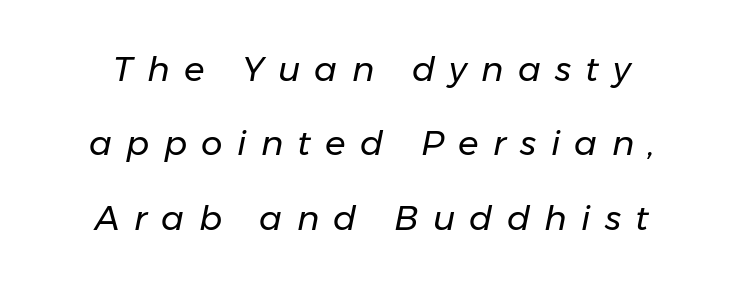
The image shows 34 px regular-weight type, italic (leaning right); set loose line spacing (2.19x), unusually wide letter spacing (+0.42 em), not underlined; low stroke contrast and a medium x-height.
